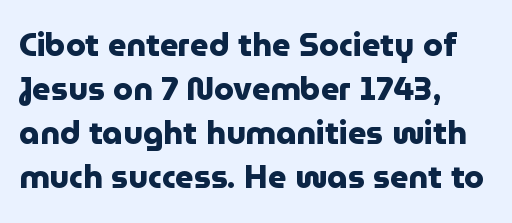
Nobody drew a line under any word here. You could call the tracking neutral — neither tight nor loose. Typographic density is high because the face is bold. Here the designer chose a conventional face with non-uniform glyph widths. Is there much room between lines? A standard amount, neither cramped nor airy. The face used here is a sans, in the tradition of grotesques and geometrics.
